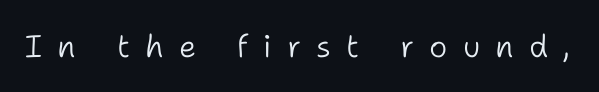
{"serif": "no", "italic": "no", "bold": "no", "weight": "light", "width": "normal", "stroke_contrast": "low", "x_height": "medium", "monospaced": "no", "underline": "no", "letter_spacing": "wide", "letter_spacing_em": 0.49, "glyph_px": 31}
